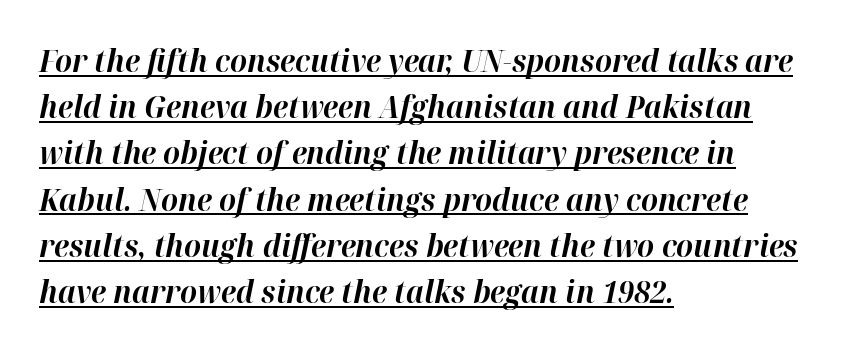
The image shows 30 px bold type, italic (leaning right); set left-aligned, normal line spacing (1.54x), normal letter spacing, underlined; high stroke contrast and a medium x-height.
